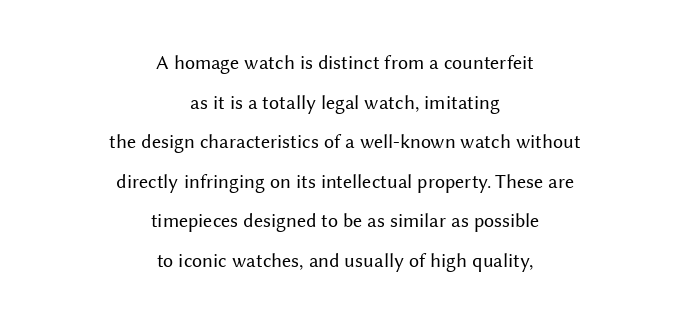
Short note: letters normally spaced. Each row of text sits above clean, open space. Bold? No — there's no thickening of the strokes. The compositor balanced each line on the midline. Summary of vertical rhythm: relaxed, with wide interline spacing. Unlike italic type, these characters show no tilt at all.
